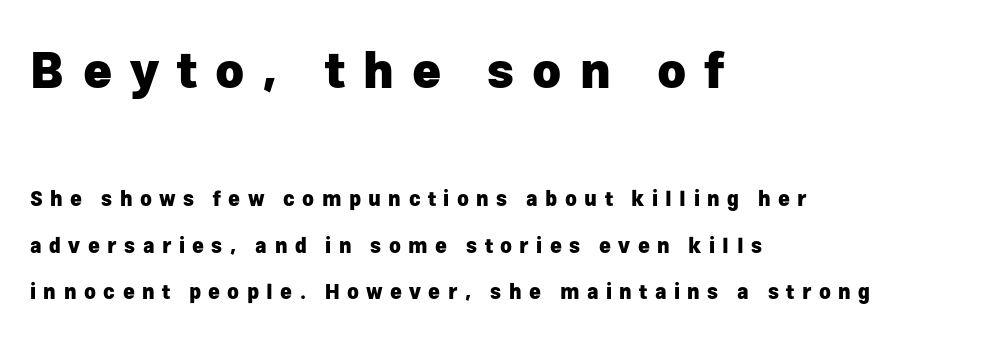
The image shows 49 px heavy sans-serif type, upright; set left-aligned, loose line spacing (2.31x), unusually wide letter spacing (+0.37 em), not underlined; the first (top) block is 2.45x larger; low stroke contrast and a medium x-height.
